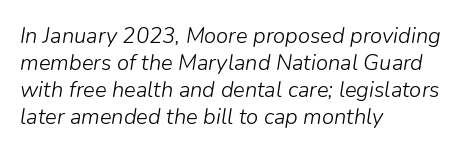
The image shows 22 px text type, italic (leaning right); set left-aligned, line spacing 1.22x, normal letter spacing, not underlined.
